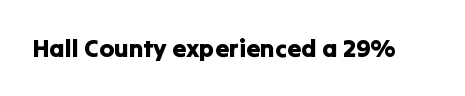
Q: Is the text italic (slanted)? A: No, it is upright.
Q: Is the text underlined? A: No.
Q: Is the spacing between letters normal or unusually wide? A: Normal.
